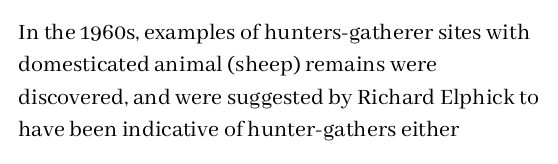
{"italic": "no", "bold": "no", "underline": "no", "align": "left", "line_spacing": "normal", "line_spacing_ratio": 1.35, "letter_spacing": "normal", "letter_spacing_em": 0.0, "glyph_px": 24}
